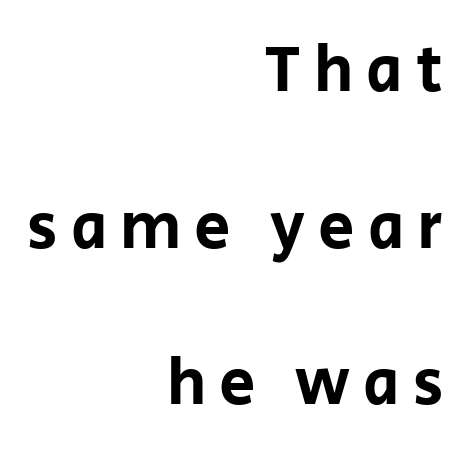
Q: Is the text italic (slanted)? A: No, it is upright.
Q: Is the typeface a serif or a sans-serif typeface? A: Sans-serif.
Q: Is the text underlined? A: No.
Q: How is the paragraph aligned? A: Right-aligned.
Q: Is the spacing between letters normal or unusually wide? A: Unusually wide.
Q: Is the spacing between lines tight, normal or loose? A: Loose.
Q: Width (condensed, normal, or wide)? A: Normal.
Q: Stroke contrast? A: Low.
Q: x-height? A: Large.
Q: Monospaced? A: No.
